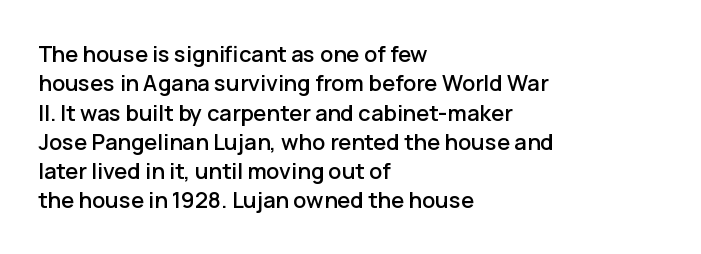
The image shows 22 px text type, upright; set left-aligned, normal line spacing (1.33x), normal letter spacing, not underlined.
